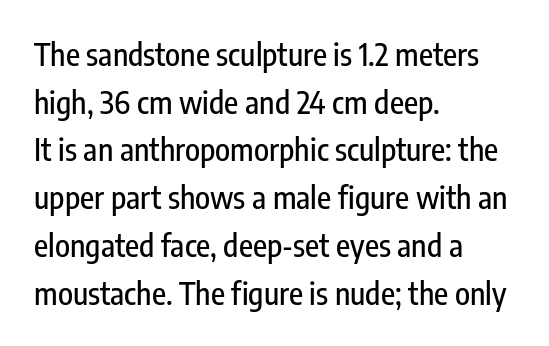
The strip under each line holds only bare page. Examine the stroke ends and you'll find no serifs. Each line starts at the same left margin while the right side varies. The letters stand straight up with perfectly vertical stems. The rendering uses a moderate line-height, typical for paragraphs.
